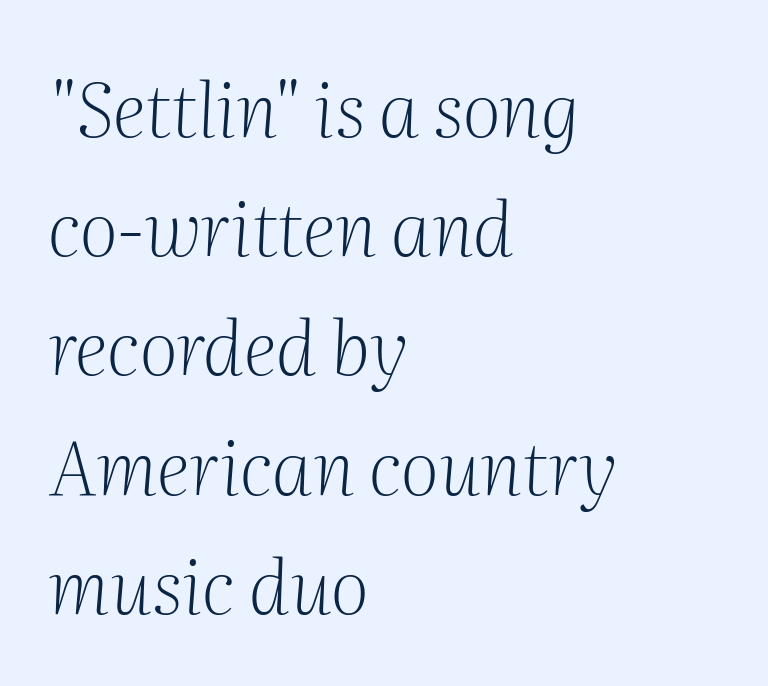
Q: Is the text bold? A: No.
Q: Is the text italic (slanted)? A: Yes, it leans right by about 2 degrees.
Q: Is the typeface a serif or a sans-serif typeface? A: Serif.
Q: Is the text underlined? A: No.
Q: How is the paragraph aligned? A: Left-aligned.
Q: Is the spacing between letters normal or unusually wide? A: Normal.
Q: Is the spacing between lines tight, normal or loose? A: Normal.
Q: Width (condensed, normal, or wide)? A: Normal.
Q: Stroke contrast? A: Medium.
Q: x-height? A: Medium.
Q: Monospaced? A: No.
